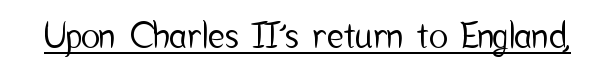
Q: Is the text italic (slanted)? A: No, it is upright.
Q: Is the typeface a serif or a sans-serif typeface? A: Sans-serif.
Q: Is the text underlined? A: Yes.
Q: Is the spacing between letters normal or unusually wide? A: Normal.
Q: Width (condensed, normal, or wide)? A: Condensed.
Q: Stroke contrast? A: Low.
Q: x-height? A: Medium.
Q: Monospaced? A: No.
